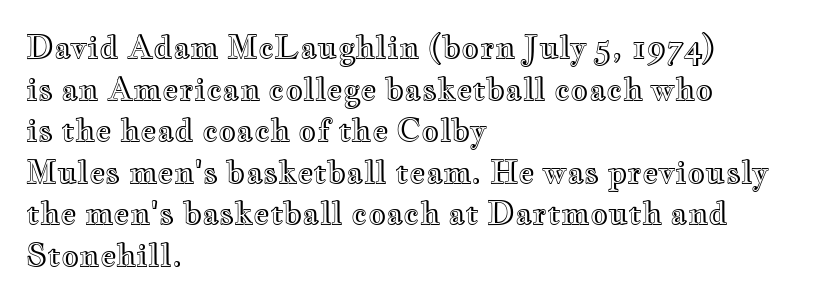
No word sits above an underline. Upright lettering throughout. You could not count columns in this text — the font is proportionally spaced. Honestly, the letter spacing is just normal — you wouldn't notice it. This rendering uses left alignment, leaving the right contour irregular.
